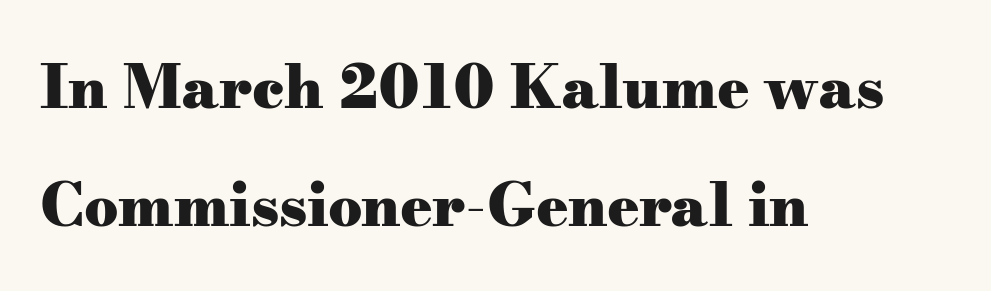
{"serif": "yes", "italic": "no", "bold": "yes", "weight": "heavy", "width": "wide", "stroke_contrast": "medium", "x_height": "small", "monospaced": "no", "underline": "no", "align": "left", "line_spacing": "loose", "line_spacing_ratio": 1.97, "letter_spacing": "normal", "letter_spacing_em": 0.0, "glyph_px": 60}
